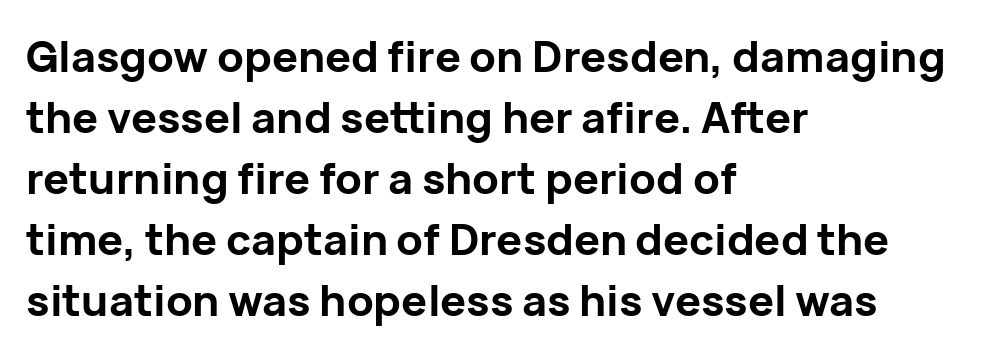
{"serif": "no", "italic": "no", "bold": "yes", "weight": "bold", "width": "normal", "stroke_contrast": "low", "x_height": "medium", "monospaced": "no", "underline": "no", "align": "left", "line_spacing": "normal", "line_spacing_ratio": 1.42, "letter_spacing": "normal", "letter_spacing_em": 0.0, "glyph_px": 43}
